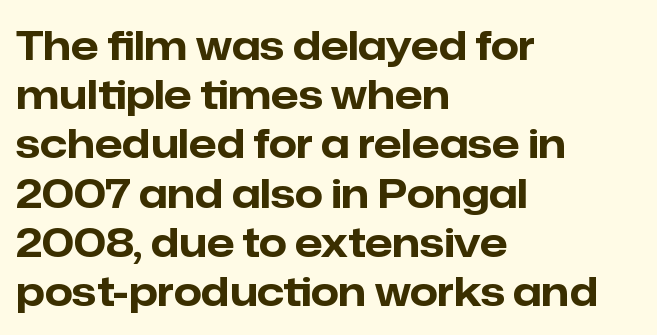
Glance below the letters and you will spot only blank space. Heft: maximum for text — a bold. What kind of face is this? One without serifs — a sans. Letter spacing: default.
